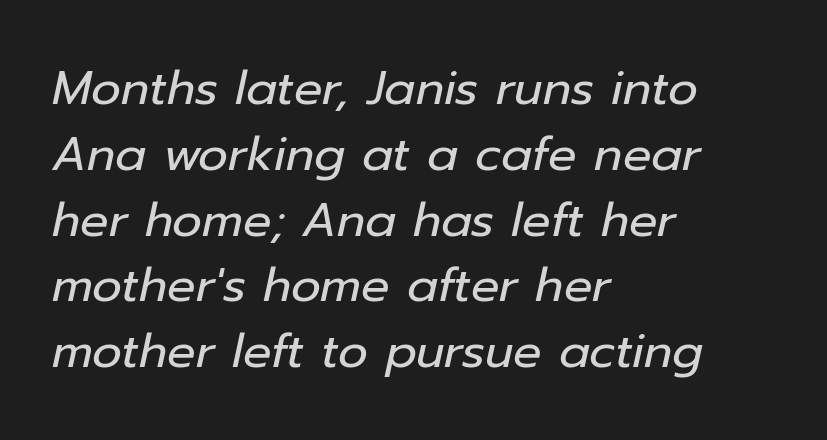
Q: Is the text bold? A: No.
Q: Is the text italic (slanted)? A: Yes, it leans right by about 12 degrees.
Q: Is the text underlined? A: No.
Q: How is the paragraph aligned? A: Left-aligned.
Q: Is the spacing between letters normal or unusually wide? A: Normal.
Q: Is the spacing between lines tight, normal or loose? A: Normal.
Q: Width (condensed, normal, or wide)? A: Normal.
Q: Stroke contrast? A: Low.
Q: x-height? A: Medium.
Q: Monospaced? A: No.
